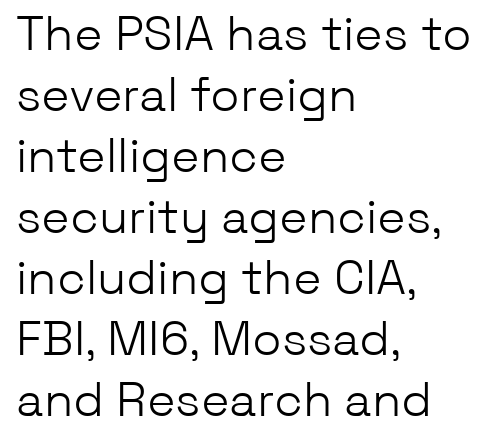
Check where the strokes stop: nothing finishes them off — pure sans. Caption: face not bold, strokes unweighted. The lines sit at an ordinary, default distance from one another. The font's upright variant was chosen for this text. Left-aligned paragraph, ragged on the right. Descenders are the only things crossing below the line.
